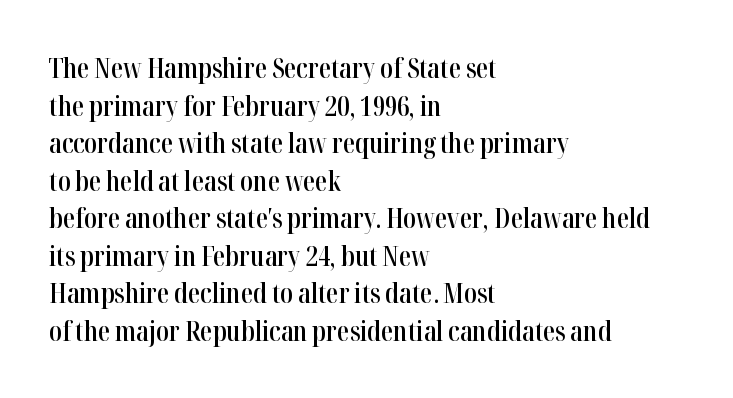
Q: Is the text bold? A: Semi-bold.
Q: Is the text italic (slanted)? A: No, it is upright.
Q: Is the text underlined? A: No.
Q: How is the paragraph aligned? A: Left-aligned.
Q: Is the spacing between letters normal or unusually wide? A: Normal.
Q: Is the spacing between lines tight, normal or loose? A: Normal.
